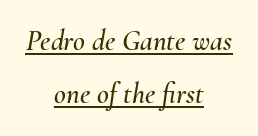
Q: Is the text italic (slanted)? A: Yes, it leans right by about 10 degrees.
Q: Is the text underlined? A: Yes.
Q: How is the paragraph aligned? A: Centered.
Q: Is the spacing between letters normal or unusually wide? A: Normal.
Q: Width (condensed, normal, or wide)? A: Normal.
Q: Stroke contrast? A: Medium.
Q: x-height? A: Small.
Q: Monospaced? A: No.
